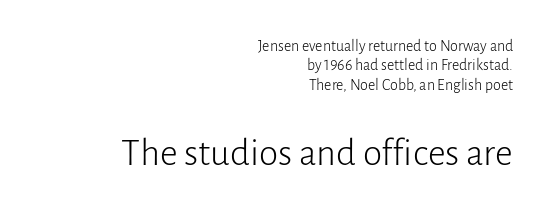
Q: Is the text bold? A: No.
Q: Is the text italic (slanted)? A: No, it is upright.
Q: Is the typeface a serif or a sans-serif typeface? A: Sans-serif.
Q: Is the text underlined? A: No.
Q: How is the paragraph aligned? A: Right-aligned.
Q: Is the spacing between letters normal or unusually wide? A: Normal.
Q: Which block of text is set in a larger size, the first (top) or the second (bottom)? A: The second (bottom) one.
Q: Width (condensed, normal, or wide)? A: Normal.
Q: Stroke contrast? A: Low.
Q: x-height? A: Medium.
Q: Monospaced? A: No.
